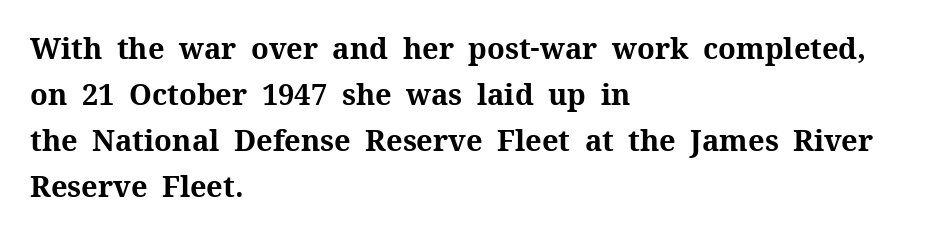
Q: Is the text bold? A: Yes.
Q: Is the text italic (slanted)? A: No, it is upright.
Q: Is the typeface a serif or a sans-serif typeface? A: Serif.
Q: Is the text underlined? A: No.
Q: How is the paragraph aligned? A: Left-aligned.
Q: Is the spacing between letters normal or unusually wide? A: Normal.
Q: Is the spacing between lines tight, normal or loose? A: Normal.
Q: Width (condensed, normal, or wide)? A: Normal.
Q: Stroke contrast? A: Medium.
Q: x-height? A: Medium.
Q: Monospaced? A: No.
